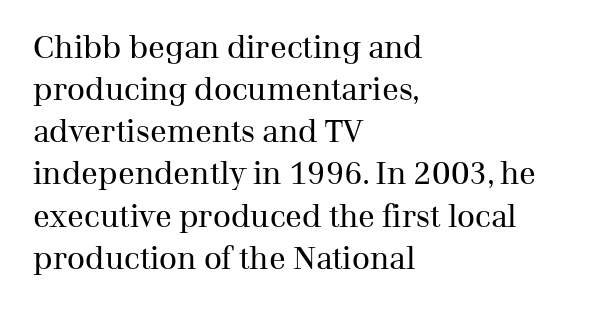
The letterforms sit shoulder to shoulder at normal distance. These lines sit exactly where default settings would place them. Descenders hang freely into open space. The ragged edge is on the right, which tells us the setting is flush left. The passage shown is typed in a proportional face where columns would drift. Examine the stroke ends and you'll spot serifs.
